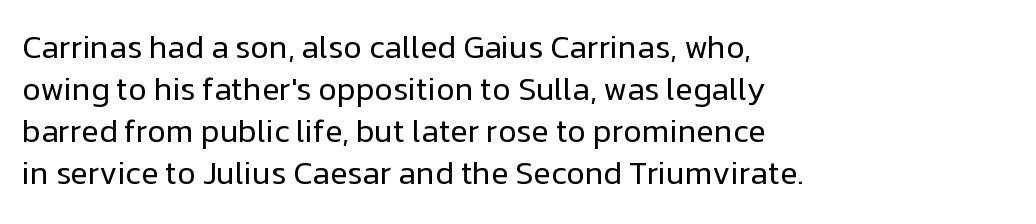
The image shows 32 px regular-weight sans-serif type, upright; set left-aligned, normal line spacing (1.31x), normal letter spacing, not underlined; low stroke contrast and a medium x-height.
